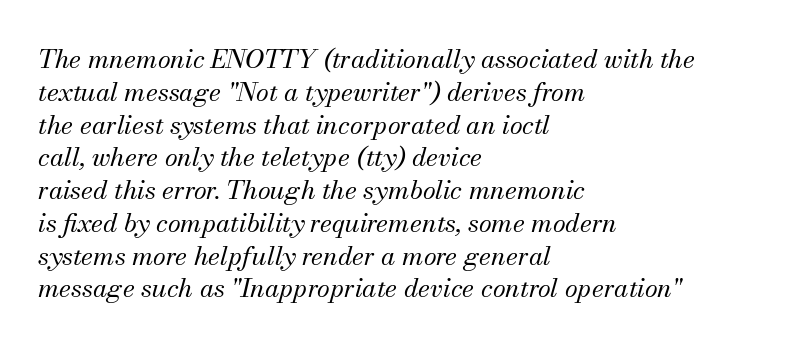
The image shows 26 px text type, italic (leaning right); set left-aligned, normal line spacing (1.26x), normal letter spacing, not underlined.
